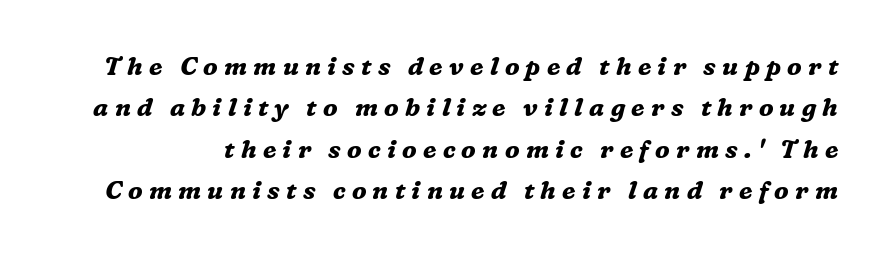
Weight check: bold — yes, fully. Would a proofreader flag this as italicized? Yes. These lines have a slow, spaced-out rhythm from letter to letter. Honestly, the row spacing looks completely unremarkable. Each row of text sits above clean, open space.
